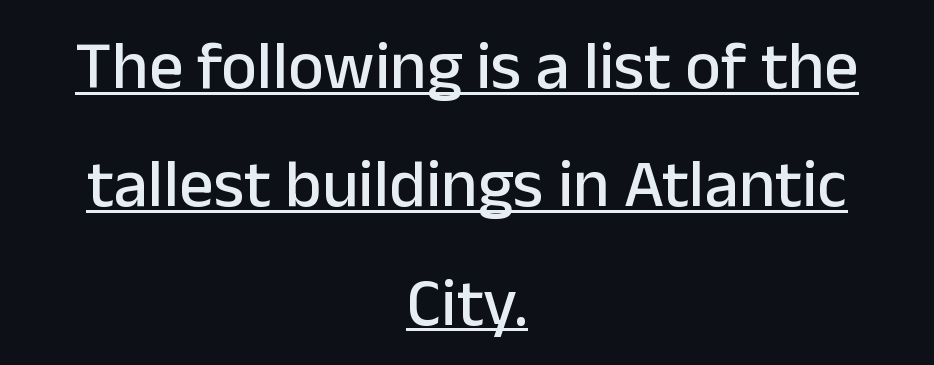
Look at the tracking — it's just the regular setting, nothing added. Is the block centered? Yes — each line is placed symmetrically about the middle. Looks like regular typesetting: each glyph gets only the width it needs. Look at the bottom of the vertical strokes: they stop flat, with no serifs. The face used here appears with an underline applied. A roman cut, with each character standing at attention.
